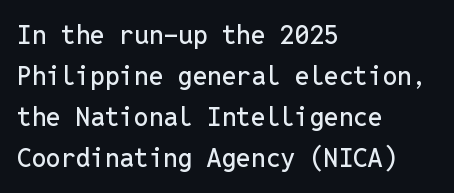
The image shows 26 px text type, upright; set left-aligned, normal line spacing (1.58x), normal letter spacing, not underlined.
